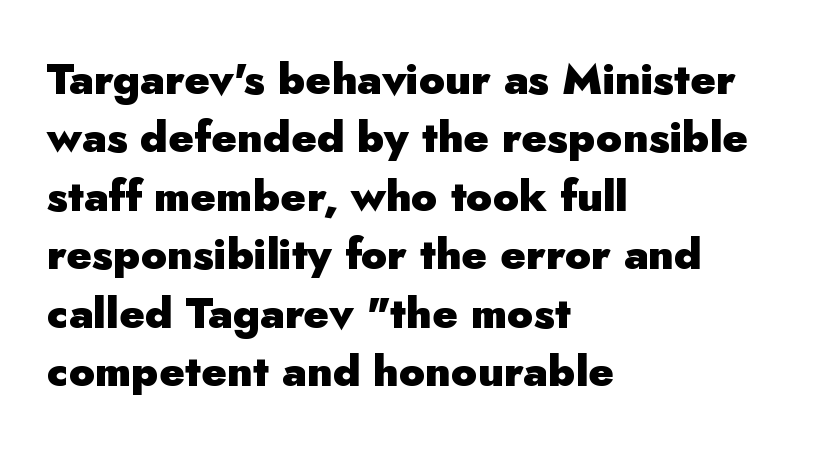
A typesetter would call this proportional, since set widths differ per character. The characters look thick and weighty, a clear bold. Whoever set this chose a conventional vertical rhythm. Does the lettering tilt? It doesn't — this is upright.
